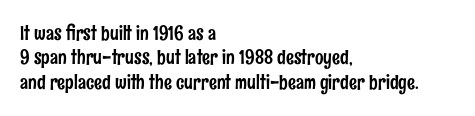
Look at the tracking — it's just the regular setting, nothing added. Horizontal alignment here is leftward, the default for most running prose. Clear beneath every line of the passage. Unlike italic type, these characters show no tilt at all.
